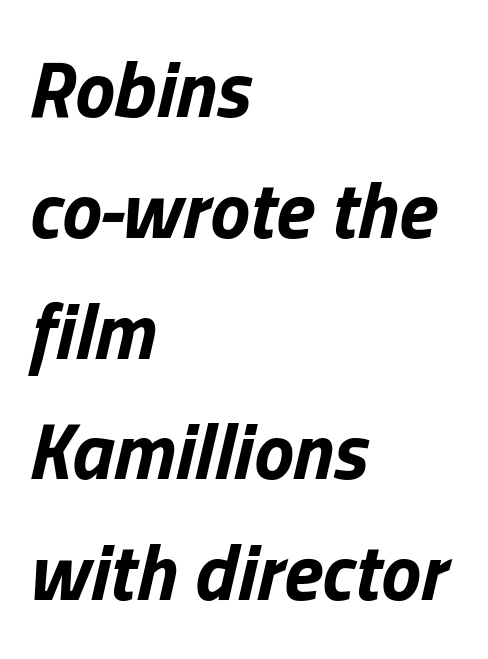
{"italic": "yes", "lean": "right", "slant_degrees": 13, "bold": "yes", "weight": "bold", "width": "normal", "stroke_contrast": "low", "x_height": "medium", "monospaced": "no", "underline": "no", "align": "left", "line_spacing": "normal", "line_spacing_ratio": 1.51, "letter_spacing": "normal", "letter_spacing_em": 0.0, "glyph_px": 80}
